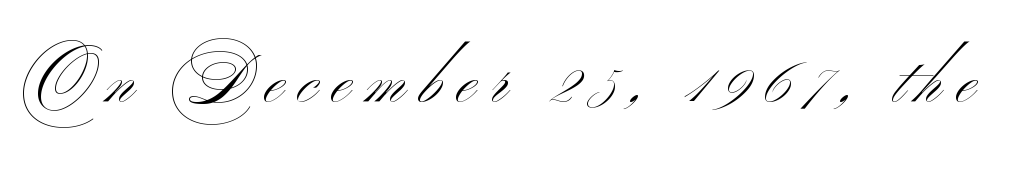
The glyphs in this specimen are sans serif. These lines have a slow, spaced-out rhythm from letter to letter. Honestly, there is no underline to notice here at all. The letters advance in unequal steps, a hallmark of proportional type. Weight: not bold — regular or lighter.
